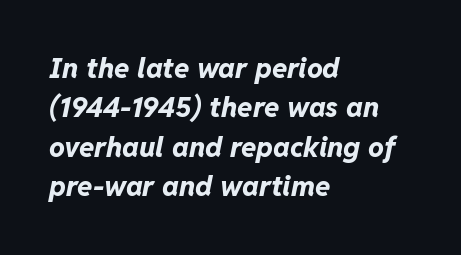
Q: Is the text bold? A: Yes.
Q: Is the text italic (slanted)? A: Yes, it leans right by about 11 degrees.
Q: Is the text underlined? A: No.
Q: How is the paragraph aligned? A: Left-aligned.
Q: Is the spacing between letters normal or unusually wide? A: Normal.
Q: Is the spacing between lines tight, normal or loose? A: Normal.
Q: Width (condensed, normal, or wide)? A: Normal.
Q: Stroke contrast? A: Low.
Q: x-height? A: Medium.
Q: Monospaced? A: No.
